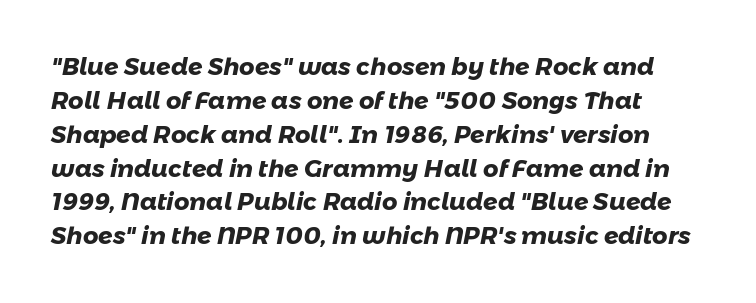
{"bold": "yes", "underline": "no", "line_spacing": "normal", "line_spacing_ratio": 1.41, "letter_spacing": "normal", "letter_spacing_em": 0.0, "glyph_px": 24}
